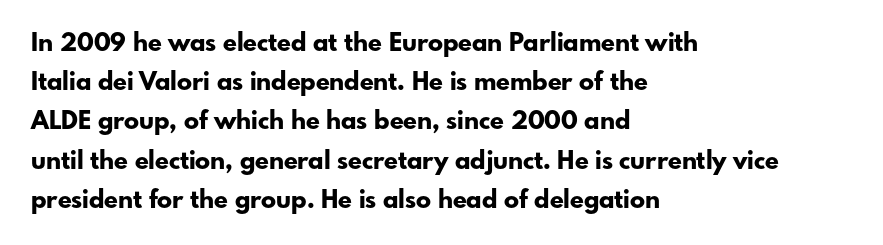
Q: Is the text bold? A: Yes.
Q: Is the text italic (slanted)? A: No, it is upright.
Q: Is the text underlined? A: No.
Q: How is the paragraph aligned? A: Left-aligned.
Q: Is the spacing between letters normal or unusually wide? A: Normal.
Q: Is the spacing between lines tight, normal or loose? A: Normal.
